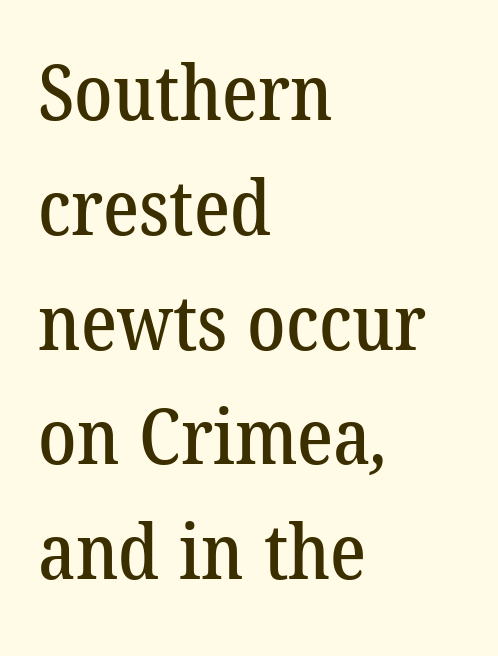
Q: Is the typeface a serif or a sans-serif typeface? A: Serif.
Q: Is the text underlined? A: No.
Q: How is the paragraph aligned? A: Left-aligned.
Q: Is the spacing between letters normal or unusually wide? A: Normal.
Q: Is the spacing between lines tight, normal or loose? A: Normal.
Q: Width (condensed, normal, or wide)? A: Normal.
Q: Stroke contrast? A: Low.
Q: x-height? A: Medium.
Q: Monospaced? A: No.
